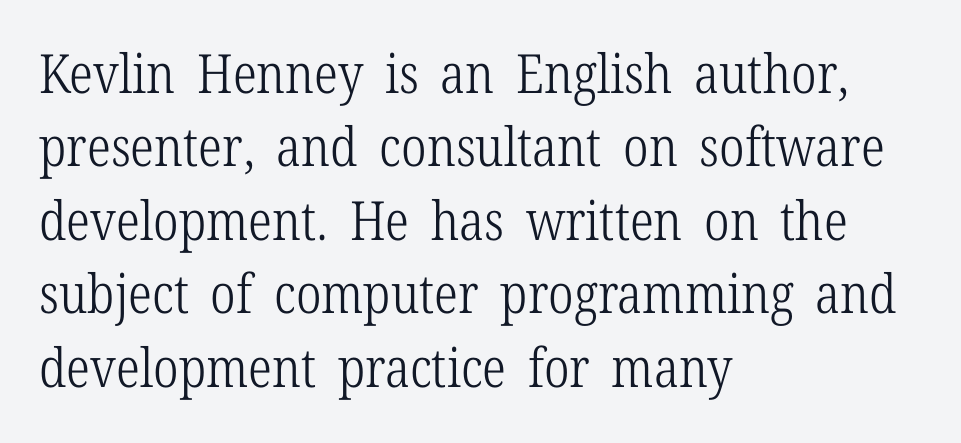
{"serif": "yes", "italic": "no", "bold": "no", "weight": "light", "width": "condensed", "stroke_contrast": "low", "x_height": "medium", "monospaced": "no", "underline": "no", "align": "left", "line_spacing": "normal", "line_spacing_ratio": 1.36, "letter_spacing": "normal", "letter_spacing_em": 0.0, "glyph_px": 54}
